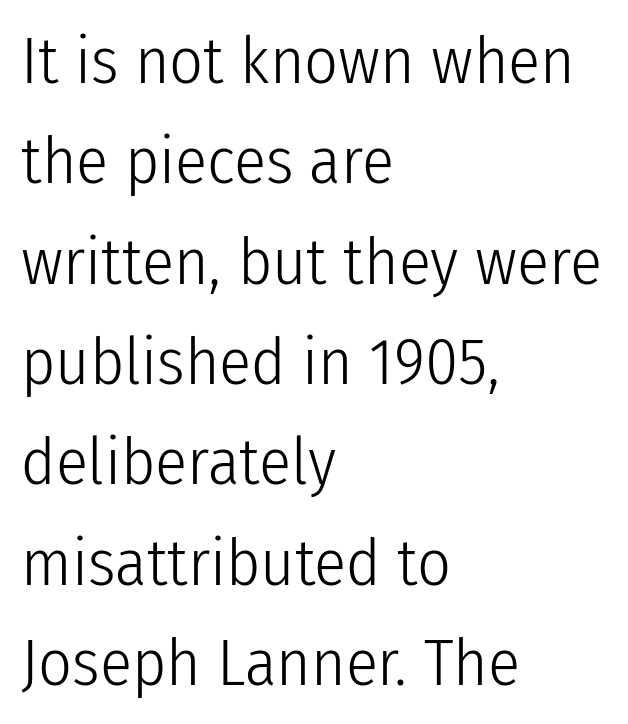
Q: Is the text bold? A: No.
Q: Is the text italic (slanted)? A: No, it is upright.
Q: Is the typeface a serif or a sans-serif typeface? A: Sans-serif.
Q: Is the text underlined? A: No.
Q: How is the paragraph aligned? A: Left-aligned.
Q: Is the spacing between letters normal or unusually wide? A: Normal.
Q: Is the spacing between lines tight, normal or loose? A: Normal.
Q: Width (condensed, normal, or wide)? A: Condensed.
Q: Stroke contrast? A: Low.
Q: x-height? A: Medium.
Q: Monospaced? A: No.
